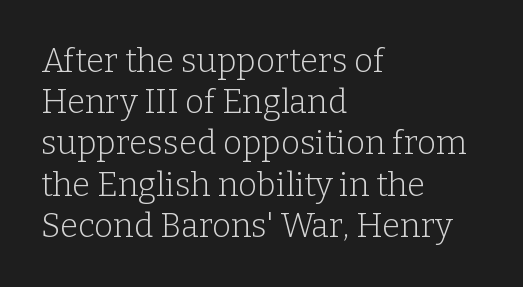
The compositor pushed each line to the left boundary. These lines were composed using upright roman letters. Caption: face not bold, strokes unweighted. Spacing between characters is what you'd get straight out of the box. The foot of each line stays bare and open.
